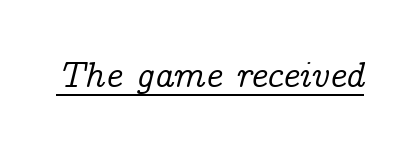
Q: Is the text italic (slanted)? A: Yes, it leans right by about 14 degrees.
Q: Is the typeface a serif or a sans-serif typeface? A: Serif.
Q: Is the text underlined? A: Yes.
Q: Is the spacing between letters normal or unusually wide? A: Normal.
Q: Width (condensed, normal, or wide)? A: Normal.
Q: Stroke contrast? A: Low.
Q: x-height? A: Medium.
Q: Monospaced? A: No.
